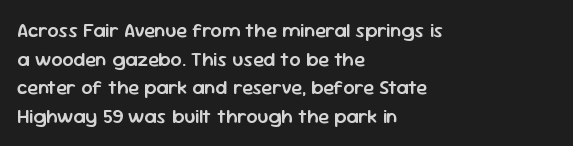
The image shows 20 px text type, upright; set left-aligned, normal line spacing (1.43x), normal letter spacing, not underlined.
